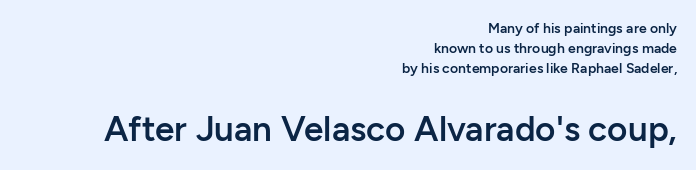
{"serif": "no", "italic": "no", "bold": "semi", "weight": "semibold", "width": "normal", "stroke_contrast": "low", "x_height": "medium", "monospaced": "no", "underline": "no", "align": "right", "line_spacing": "normal", "line_spacing_ratio": 1.44, "letter_spacing": "normal", "letter_spacing_em": 0.0, "larger_block": "second", "size_ratio": 2.5, "glyph_px": 35}
